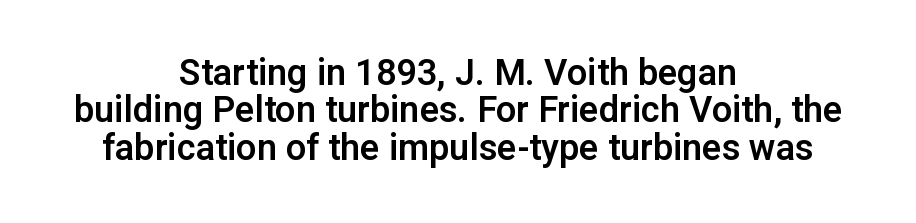
You could call the tracking neutral — neither tight nor loose. Honestly, there is no underline to notice here at all. Closely set lines give the paragraph a compact silhouette. Posture: vertical.
